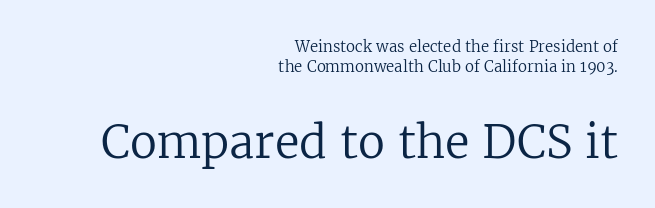
The image shows 45 px regular-weight serif type, upright; set right-aligned, normal line spacing (1.33x), normal letter spacing, not underlined; the second (bottom) block is 3.0x larger; low stroke contrast and a medium x-height.
